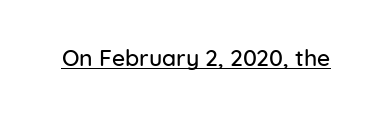
You can see a thin bar hugging the bottom of the glyphs. This rendering leaves character spacing at its baseline value. Style check: upright.
